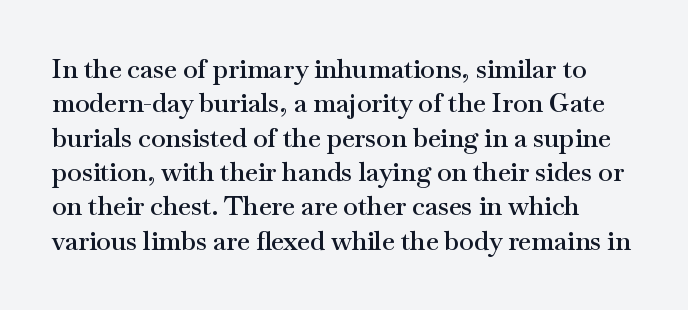
Q: Is the text bold? A: Semi-bold.
Q: Is the text italic (slanted)? A: No, it is upright.
Q: Is the text underlined? A: No.
Q: Is the spacing between letters normal or unusually wide? A: Normal.
Q: Is the spacing between lines tight, normal or loose? A: Normal.
